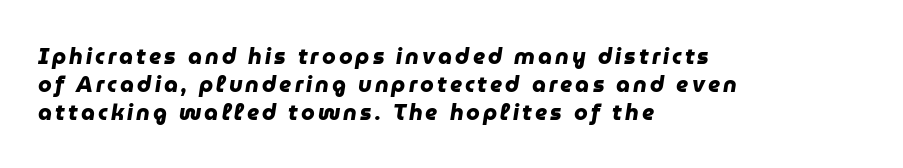
{"bold": "yes", "underline": "no", "align": "left", "line_spacing": "normal", "line_spacing_ratio": 1.27, "glyph_px": 22}
